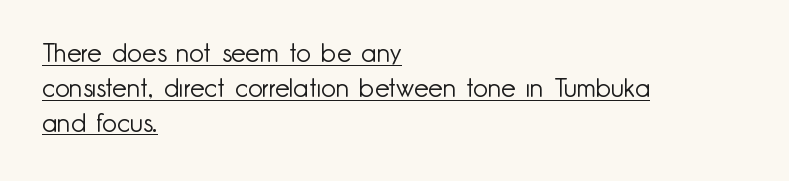
A roman cut, with each character standing at attention. Compared with typical body copy, the letter spacing here is the same. Does a line run under the words? Yes, clearly. Alignment: flush left. No chunkiness to these letters — they're not bold.
